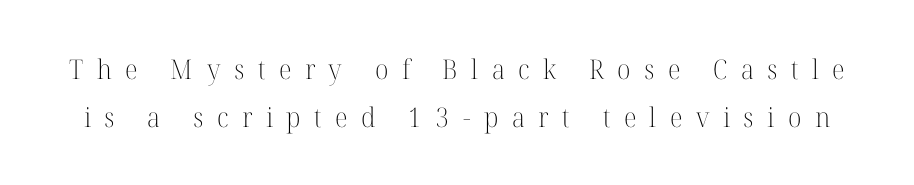
The image shows 27 px text type, upright; set line spacing 1.76x, unusually wide letter spacing (+0.5 em), not underlined.
